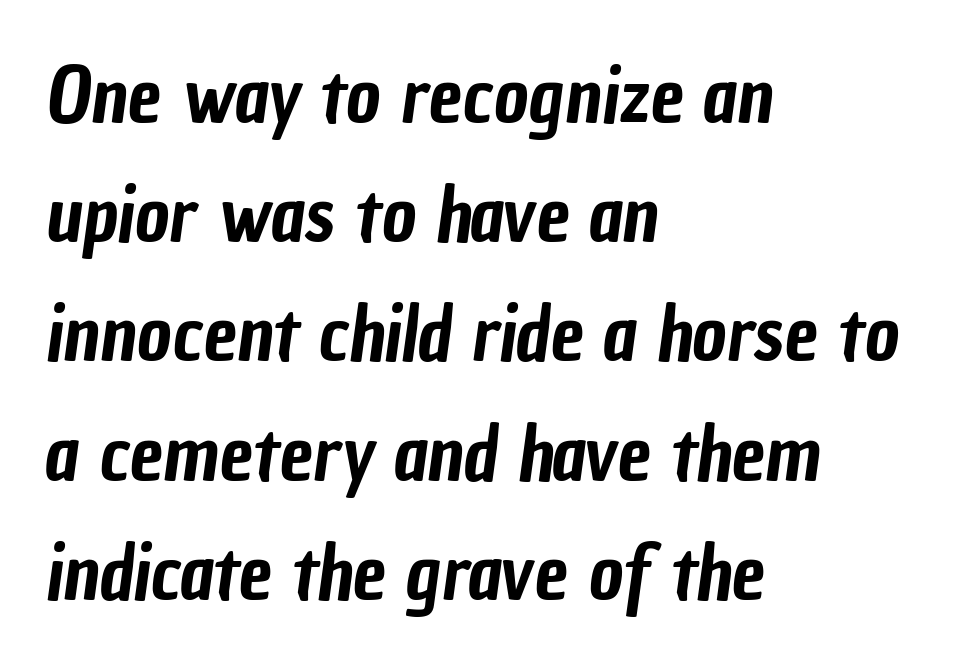
Q: Is the typeface a serif or a sans-serif typeface? A: Sans-serif.
Q: Is the text underlined? A: No.
Q: How is the paragraph aligned? A: Left-aligned.
Q: Is the spacing between letters normal or unusually wide? A: Normal.
Q: Is the spacing between lines tight, normal or loose? A: Normal.
Q: Width (condensed, normal, or wide)? A: Condensed.
Q: Stroke contrast? A: Low.
Q: x-height? A: Medium.
Q: Monospaced? A: No.
